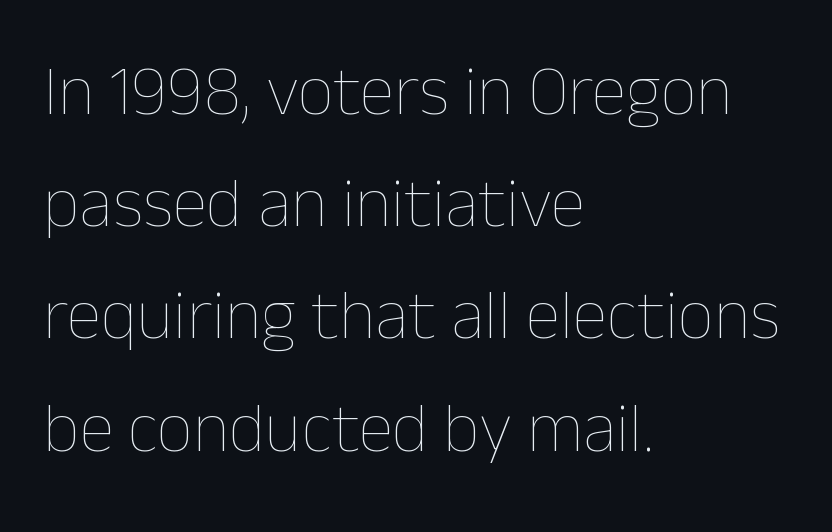
The image shows 71 px thin type, upright; set left-aligned, normal line spacing (1.58x), normal letter spacing, not underlined; low stroke contrast and a medium x-height.
